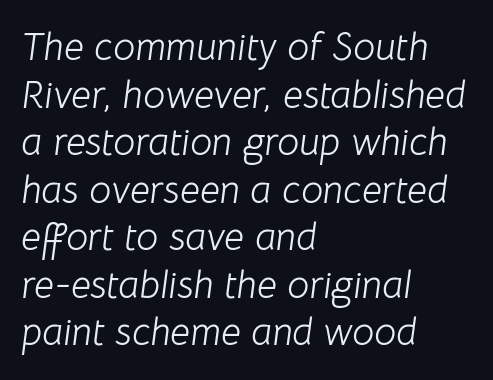
The image shows 39 px light type, italic (leaning right); set left-aligned, line spacing 1.22x, normal letter spacing, not underlined; low stroke contrast and a medium x-height.
